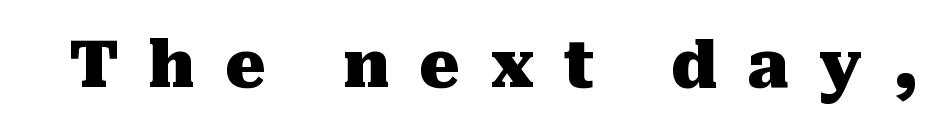
{"serif": "yes", "italic": "no", "bold": "yes", "weight": "heavy", "width": "normal", "stroke_contrast": "medium", "x_height": "medium", "monospaced": "no", "underline": "no", "letter_spacing": "wide", "letter_spacing_em": 0.47, "glyph_px": 64}
